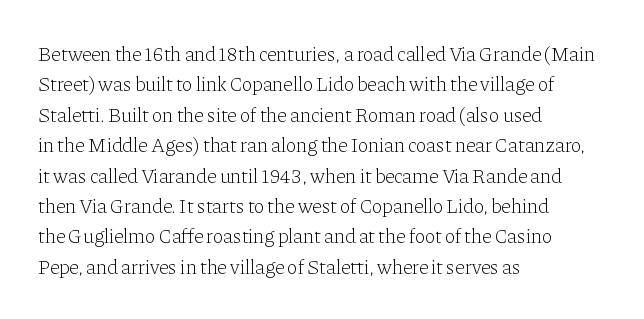
The typesetting does not lean heavy: it is not bold. Words appear dense and cohesive because spacing is normal. Every character sits straight up, as roman type does. What's the leading like? Ordinary, nothing unusual. Glance below the letters and you will spot only blank space.
